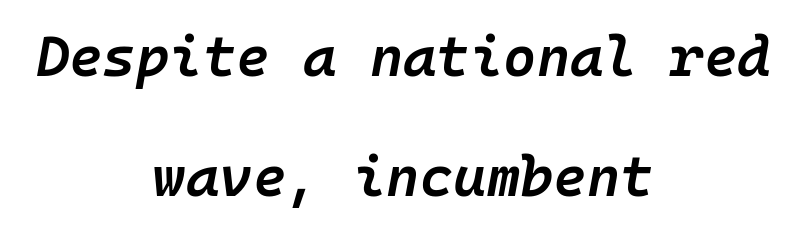
The image shows 57 px semibold type, italic (leaning right), monospaced; set centered, loose line spacing (2.1x), normal letter spacing, not underlined; low stroke contrast and a medium x-height.
